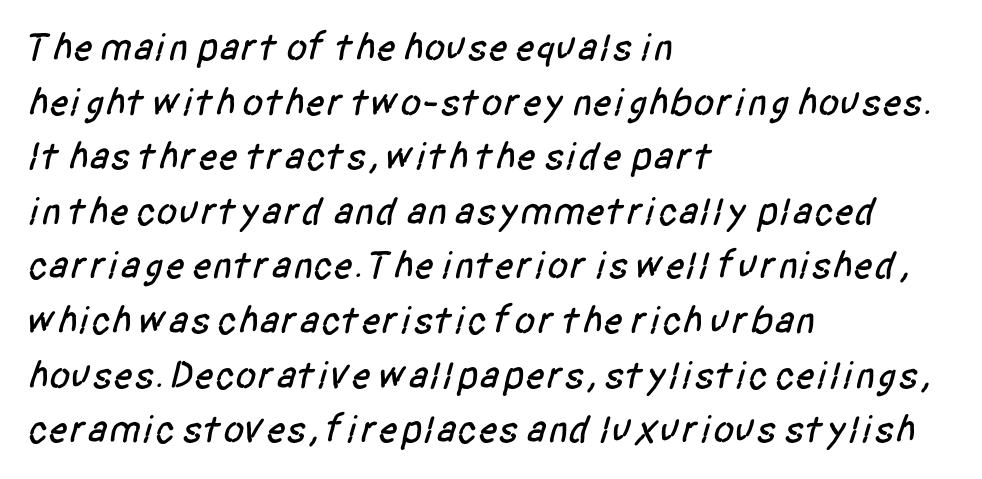
The image shows 39 px condensed sans-serif type; set left-aligned, normal line spacing (1.4x), normal letter spacing, not underlined; low stroke contrast and a large x-height.
